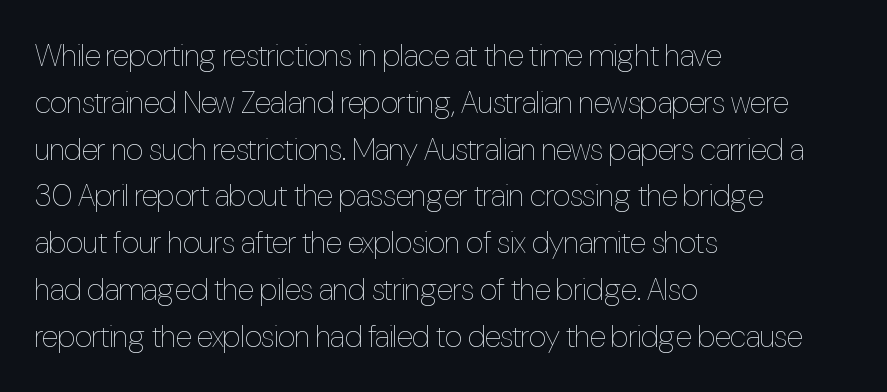
No italicization has been applied; the sample stays upright. Successive baselines arrive at the customary interval. Typeset ragged right — the left edge is the straight one. Is this a fixed-width face? No — the glyphs have proportional, varying widths.
